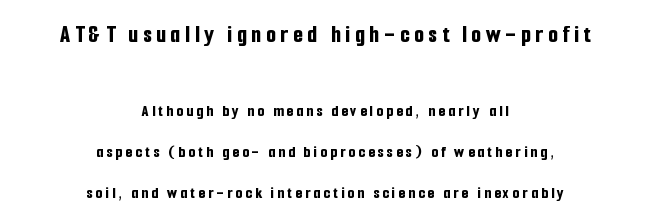
In CSS terms this would be text-align: center. Vertical spacing — loose. As a designer I'd log this as weight 700, bold. Notice how the stems are strictly vertical — no italics here. The face used here appears at its bigger size in the upper chunk.
